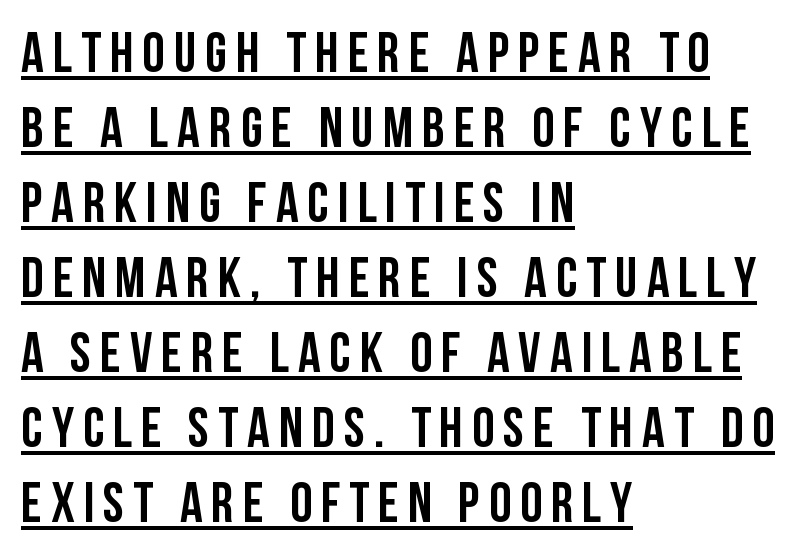
The image shows 56 px semibold, condensed sans-serif type, upright; set left-aligned, normal line spacing (1.34x), underlined; low stroke contrast and a large x-height.
